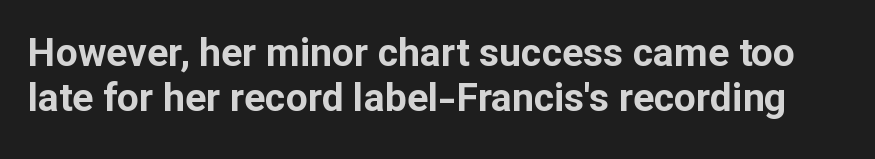
Does the type have serifs? No, each stem ends abruptly. A typesetter would call this proportional, since set widths differ per character. No extra tracking has been applied to these lines. This is heavy type, rendered in bold. A bare baseline throughout the passage.
